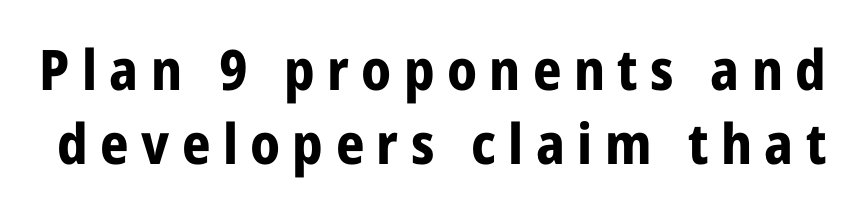
{"serif": "no", "italic": "no", "bold": "yes", "weight": "bold", "width": "condensed", "stroke_contrast": "low", "x_height": "medium", "monospaced": "no", "underline": "no", "line_spacing": "normal", "line_spacing_ratio": 1.32, "letter_spacing": "wide", "letter_spacing_em": 0.22, "glyph_px": 56}
